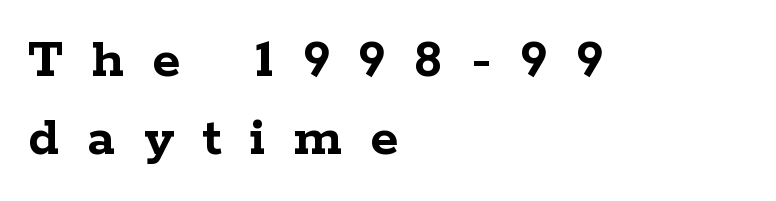
The image shows 58 px semibold, wide serif type, upright; set left-aligned, normal line spacing (1.34x), unusually wide letter spacing (+0.49 em), not underlined; low stroke contrast and a medium x-height.
